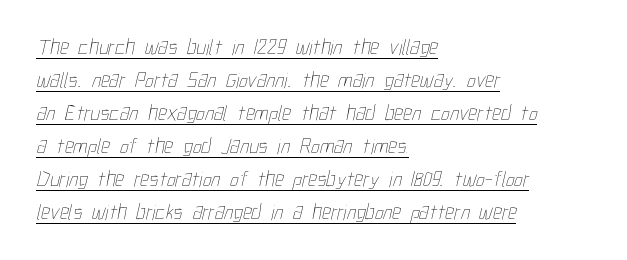
{"bold": "no", "underline": "yes", "align": "left", "line_spacing": "normal", "line_spacing_ratio": 1.5, "letter_spacing": "normal", "letter_spacing_em": 0.0, "glyph_px": 22}
